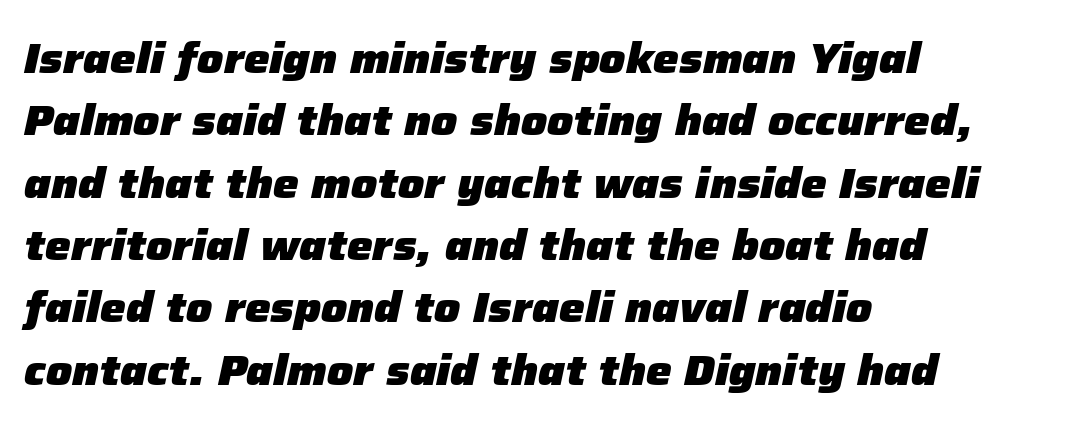
{"italic": "yes", "lean": "right", "slant_degrees": 12, "bold": "yes", "weight": "heavy", "width": "normal", "stroke_contrast": "low", "x_height": "medium", "monospaced": "no", "underline": "no", "align": "left", "line_spacing": "normal", "line_spacing_ratio": 1.45, "letter_spacing": "normal", "letter_spacing_em": 0.0, "glyph_px": 43}
